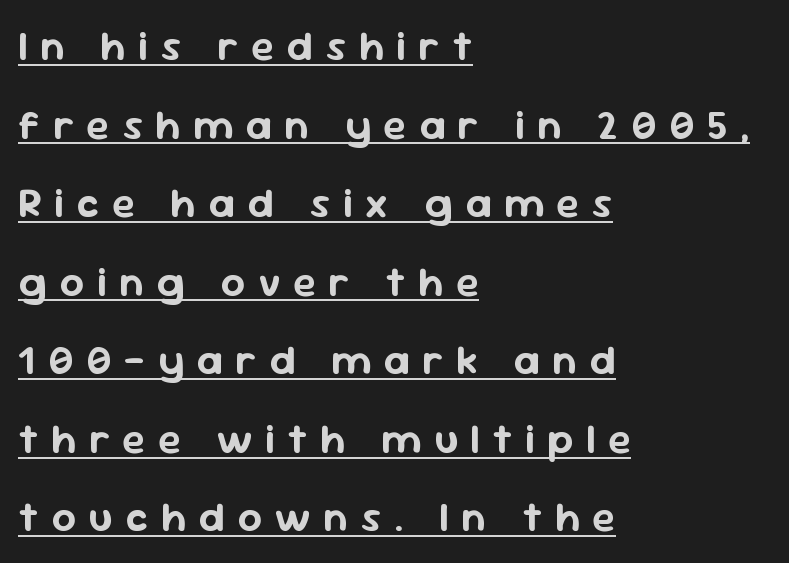
Q: Is the text italic (slanted)? A: No, it is upright.
Q: Is the typeface a serif or a sans-serif typeface? A: Sans-serif.
Q: Is the text underlined? A: Yes.
Q: How is the paragraph aligned? A: Left-aligned.
Q: Is the spacing between letters normal or unusually wide? A: Unusually wide.
Q: Width (condensed, normal, or wide)? A: Normal.
Q: Stroke contrast? A: Low.
Q: x-height? A: Medium.
Q: Monospaced? A: No.
